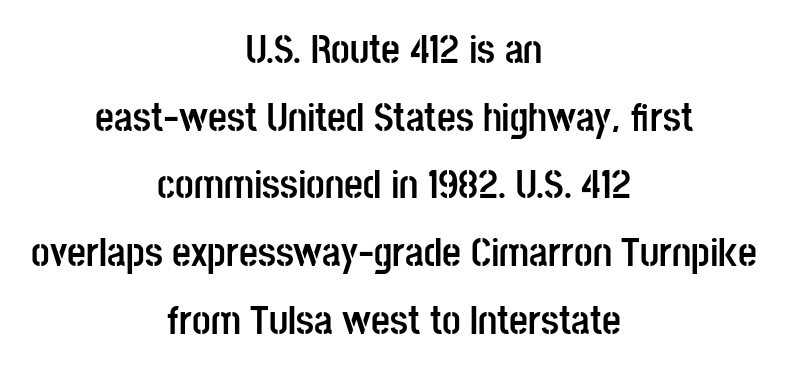
{"serif": "no", "italic": "no", "bold": "yes", "weight": "semibold", "width": "condensed", "stroke_contrast": "low", "x_height": "large", "monospaced": "no", "underline": "no", "align": "center", "line_spacing": "normal", "line_spacing_ratio": 1.65, "letter_spacing": "normal", "letter_spacing_em": 0.0, "glyph_px": 41}
